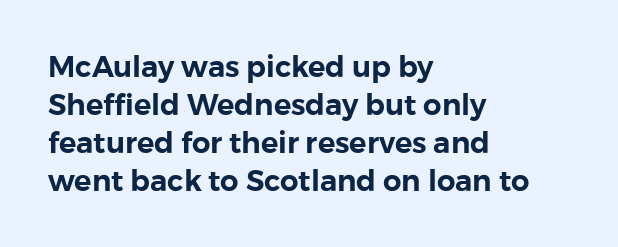
The image shows 29 px sans-serif type, upright; set left-aligned, normal line spacing (1.31x), normal letter spacing, not underlined; a medium x-height.
